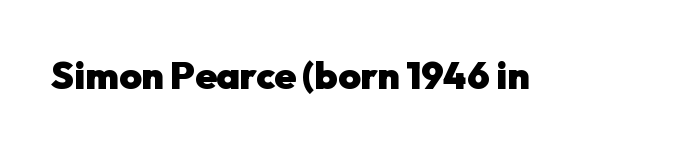
The image shows 38 px heavy sans-serif type, upright; set normal letter spacing, not underlined; low stroke contrast and a medium x-height.
